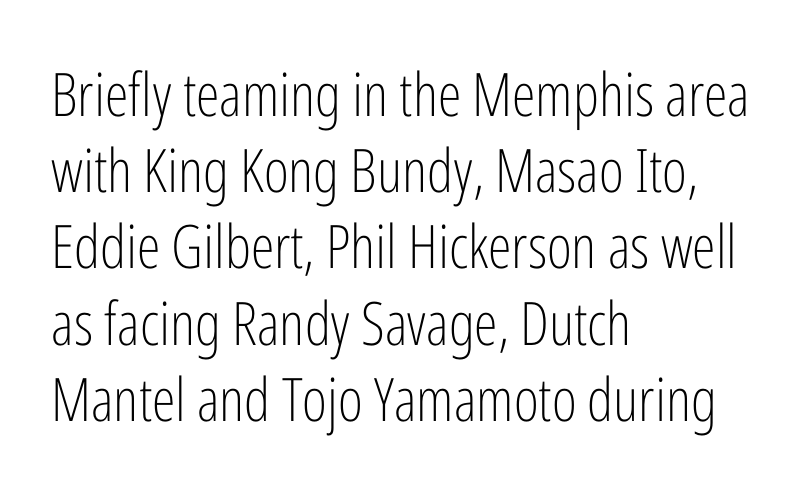
The image shows 60 px light, condensed sans-serif type, upright; set left-aligned, normal line spacing (1.27x), normal letter spacing, not underlined; low stroke contrast and a medium x-height.
